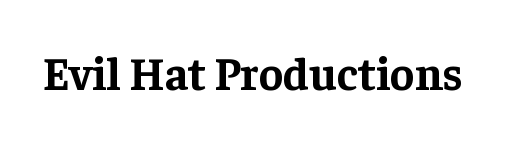
The characters display serif detailing at their extremities. Heft: maximum for text — a bold. Descender tails drop into unmarked territory. Nothing unusual about the tracking: characters are spaced as the font intends. No italicization has been applied; the sample stays upright. This sample has the flowing, uneven cadence of proportional lettering.
